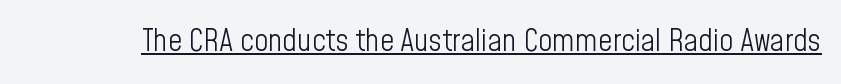
{"serif": "no", "italic": "no", "bold": "no", "weight": "light", "width": "condensed", "stroke_contrast": "low", "x_height": "medium", "monospaced": "no", "underline": "yes", "letter_spacing": "normal", "letter_spacing_em": 0.0, "glyph_px": 31}
